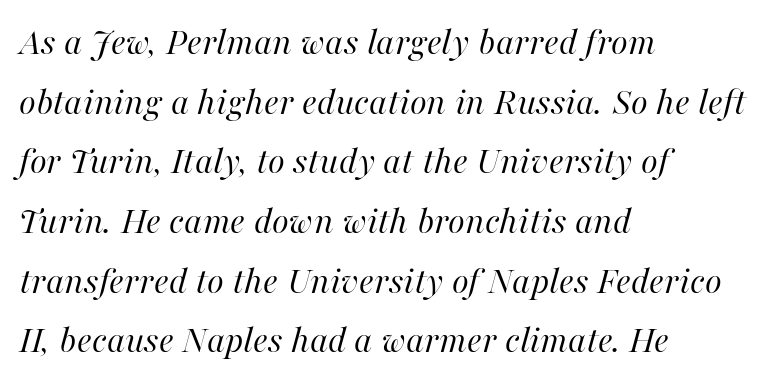
Notice how the passage keeps a crisp vertical edge on the left only. This reads as an unemphasized weight, regular at the heaviest. Does extra space separate the letters? No, they use regular spacing. Plain, unruled lines of type.
